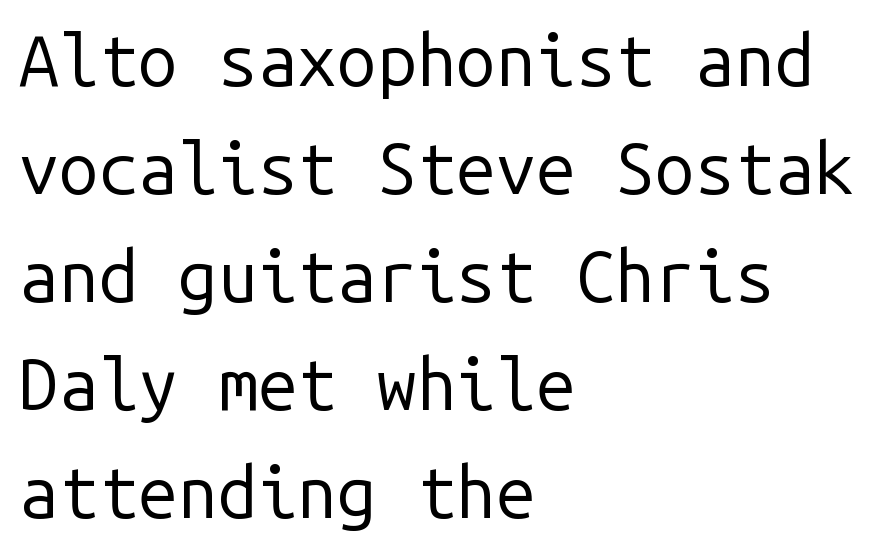
The image shows 71 px regular-weight sans-serif type, upright, monospaced; set left-aligned, normal line spacing (1.52x), normal letter spacing, not underlined; low stroke contrast and a medium x-height.
